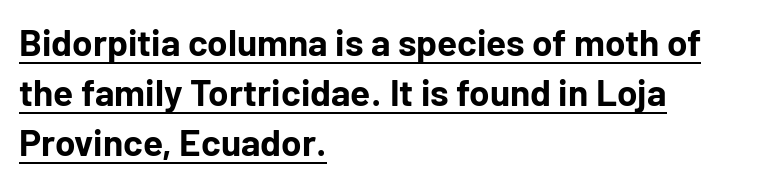
Q: Is the text bold? A: Yes.
Q: Is the text italic (slanted)? A: No, it is upright.
Q: Is the typeface a serif or a sans-serif typeface? A: Sans-serif.
Q: Is the text underlined? A: Yes.
Q: How is the paragraph aligned? A: Left-aligned.
Q: Is the spacing between letters normal or unusually wide? A: Normal.
Q: Is the spacing between lines tight, normal or loose? A: Normal.
Q: Width (condensed, normal, or wide)? A: Normal.
Q: Stroke contrast? A: Low.
Q: x-height? A: Medium.
Q: Monospaced? A: No.
